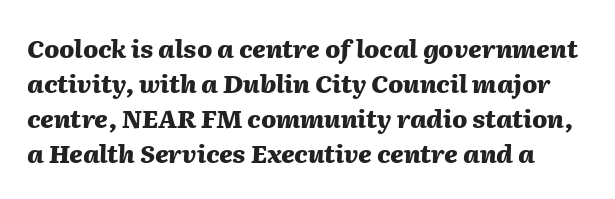
The image shows 25 px bold type, italic (leaning right); set normal line spacing (1.4x), normal letter spacing, not underlined.
